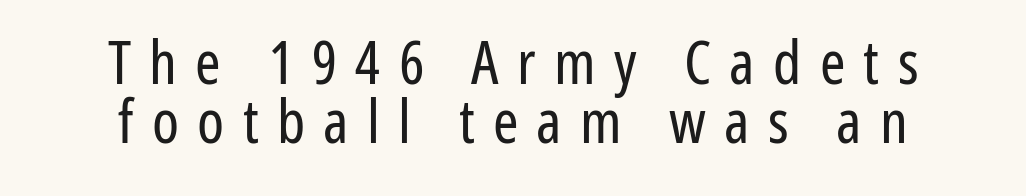
Q: Is the text bold? A: No.
Q: Is the text italic (slanted)? A: No, it is upright.
Q: Is the typeface a serif or a sans-serif typeface? A: Sans-serif.
Q: Is the text underlined? A: No.
Q: How is the paragraph aligned? A: Centered.
Q: Is the spacing between letters normal or unusually wide? A: Unusually wide.
Q: Is the spacing between lines tight, normal or loose? A: Tight.
Q: Width (condensed, normal, or wide)? A: Condensed.
Q: Stroke contrast? A: Low.
Q: x-height? A: Medium.
Q: Monospaced? A: No.
